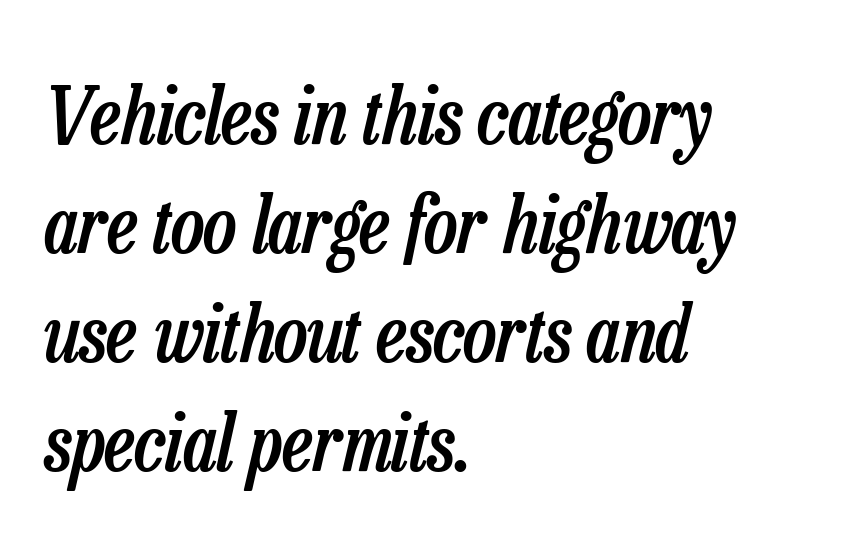
{"italic": "yes", "lean": "right", "slant_degrees": 13, "bold": "semi", "weight": "semibold", "width": "condensed", "stroke_contrast": "low", "x_height": "medium", "monospaced": "no", "underline": "no", "align": "left", "line_spacing": "normal", "line_spacing_ratio": 1.38, "letter_spacing": "normal", "letter_spacing_em": 0.0, "glyph_px": 79}
